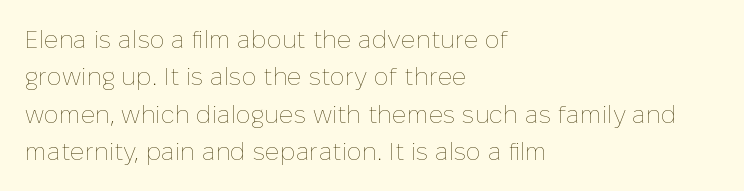
In CSS terms this would be text-align: left. Descenders are the only things crossing below the line. One glance says typical: line gaps are just what's usual. This is the regular roman posture of the typeface.
